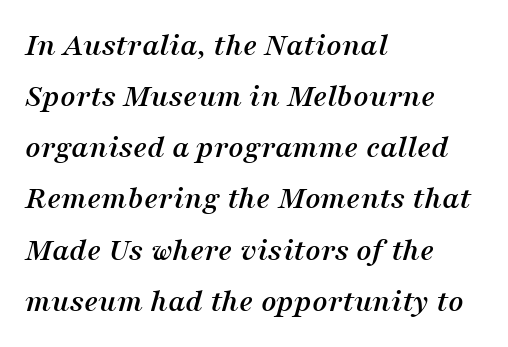
The image shows 33 px serif type, italic (leaning right); set left-aligned, normal line spacing (1.55x), normal letter spacing, not underlined; medium stroke contrast and a medium x-height.
